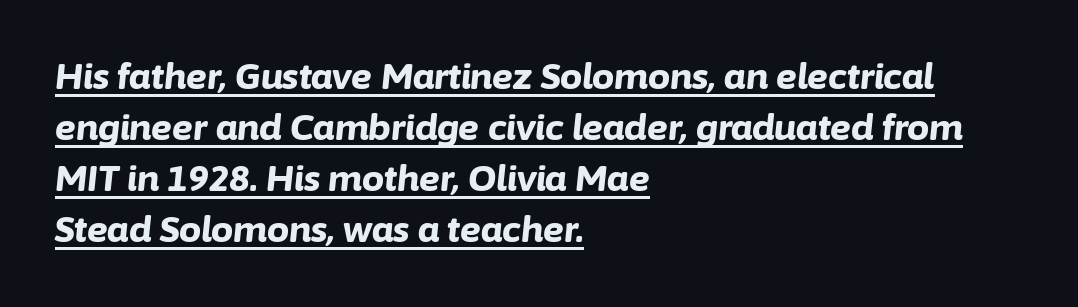
The image shows 35 px bold type, italic (leaning right); set left-aligned, normal line spacing (1.46x), normal letter spacing, underlined; low stroke contrast and a medium x-height.
